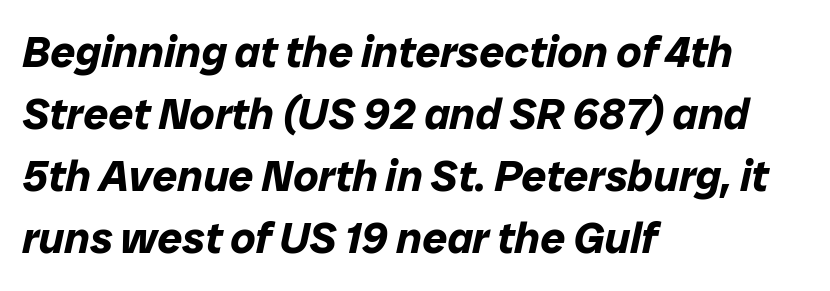
Horizontal bands of white between lines are of average thickness. The glyphs look as if they've been sheared to an angle. Decoration check: the copy has no underline. Caption: multi-line text, flush left, ragged right. You could not count columns in this text — the font is proportionally spaced.
